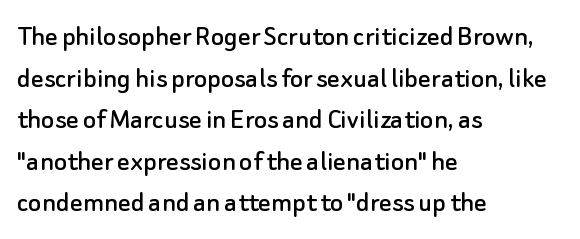
{"serif": "no", "italic": "no", "width": "normal", "stroke_contrast": "low", "x_height": "small", "monospaced": "no", "underline": "no", "align": "left", "line_spacing": "normal", "line_spacing_ratio": 1.34, "letter_spacing": "normal", "letter_spacing_em": 0.0, "glyph_px": 31}
